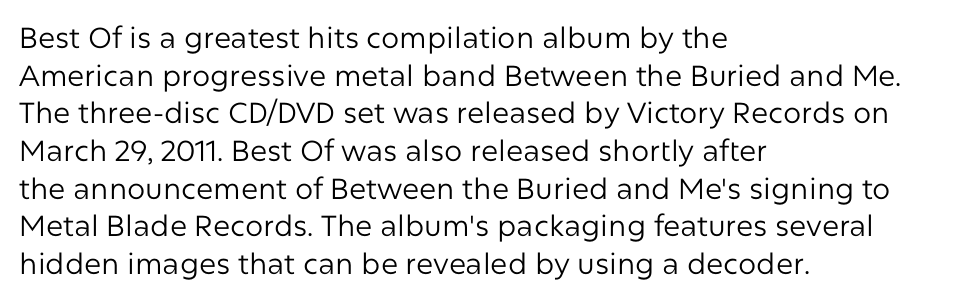
The image shows 29 px regular-weight sans-serif type, upright; set left-aligned, normal line spacing (1.3x), normal letter spacing, not underlined; low stroke contrast and a medium x-height.
